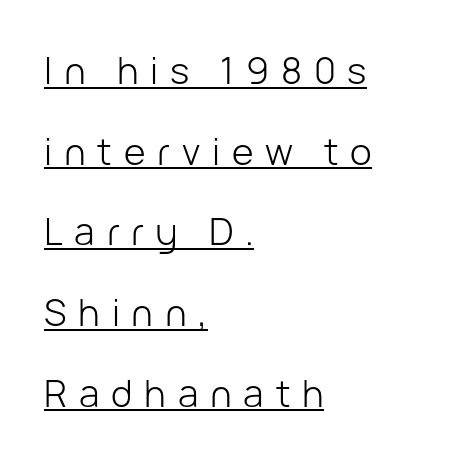
The image shows 37 px light sans-serif type, upright; set left-aligned, loose line spacing (2.18x), unusually wide letter spacing (+0.32 em), underlined; low stroke contrast and a medium x-height.
